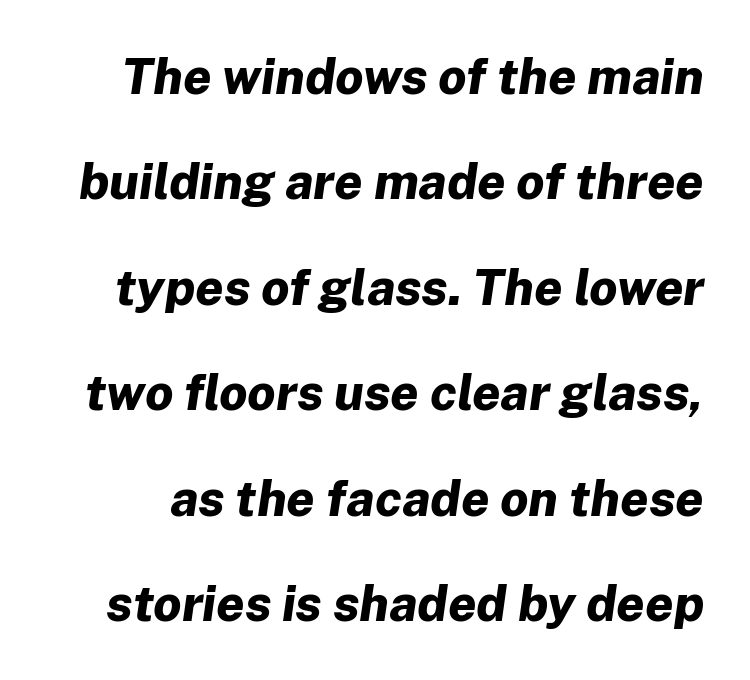
{"italic": "yes", "lean": "right", "slant_degrees": 8, "bold": "yes", "weight": "bold", "width": "normal", "stroke_contrast": "low", "x_height": "medium", "monospaced": "no", "underline": "no", "line_spacing": "loose", "line_spacing_ratio": 2.11, "letter_spacing": "normal", "letter_spacing_em": 0.0, "glyph_px": 50}
